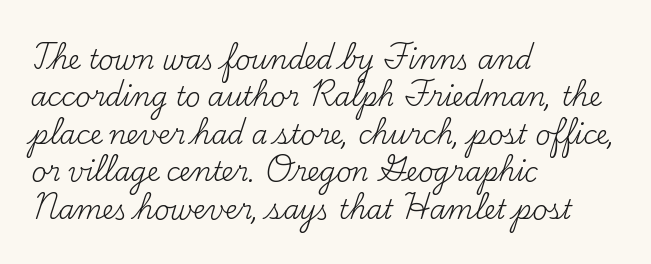
Q: Is the text bold? A: No.
Q: Is the text italic (slanted)? A: Yes.
Q: Is the text underlined? A: No.
Q: How is the paragraph aligned? A: Left-aligned.
Q: Is the spacing between letters normal or unusually wide? A: Normal.
Q: Is the spacing between lines tight, normal or loose? A: Normal.
